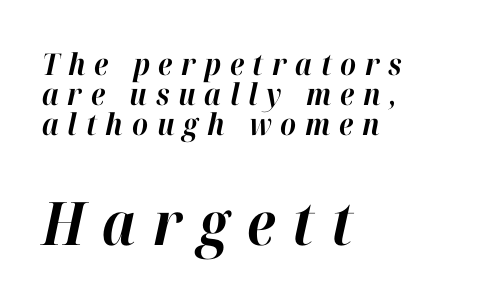
{"italic": "yes", "lean": "right", "slant_degrees": 12, "bold": "yes", "weight": "bold", "width": "normal", "stroke_contrast": "high", "x_height": "medium", "monospaced": "no", "underline": "no", "align": "left", "line_spacing": "tight", "line_spacing_ratio": 1.0, "letter_spacing": "wide", "letter_spacing_em": 0.29, "larger_block": "second", "size_ratio": 2.0, "glyph_px": 60}
